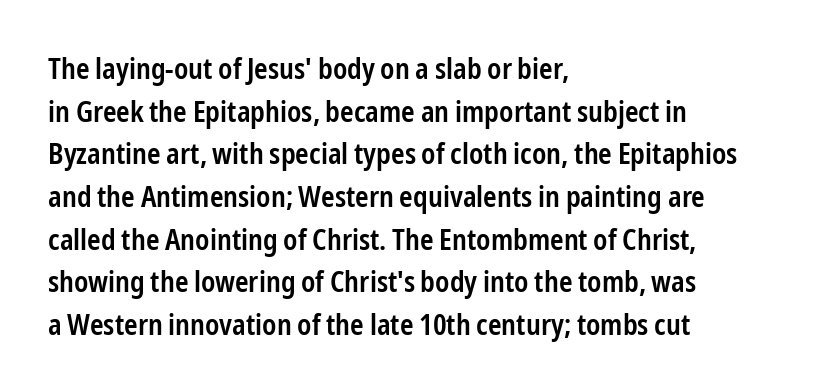
The passage shown is not underscored anywhere. In CSS terms this would be text-align: left. Look at the stroke-to-counter ratio: somewhat heavy, a semibold. Does the type have serifs? No, each stem ends abruptly.
